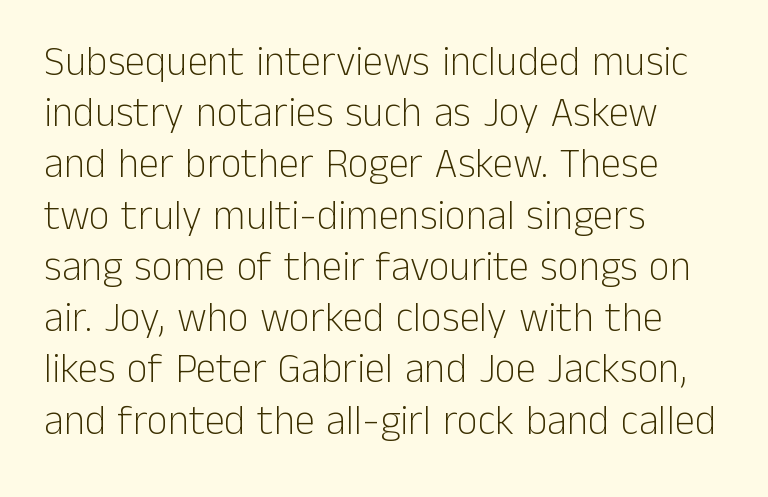
{"serif": "no", "italic": "no", "bold": "no", "weight": "light", "width": "normal", "stroke_contrast": "low", "x_height": "medium", "monospaced": "no", "underline": "no", "align": "left", "line_spacing": "normal", "line_spacing_ratio": 1.25, "letter_spacing": "normal", "letter_spacing_em": 0.0, "glyph_px": 41}
